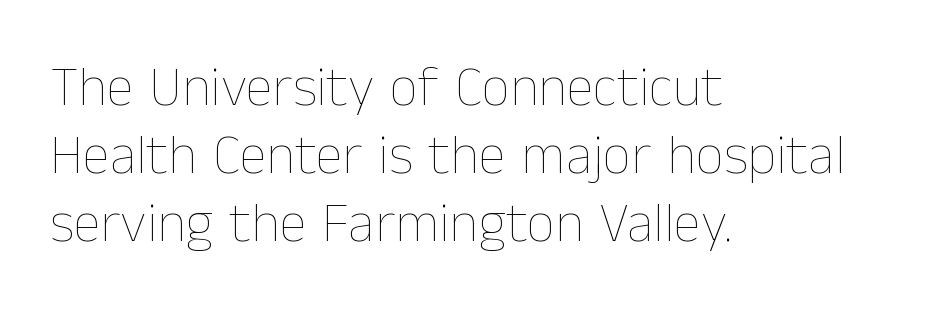
Note the varied advance widths — an 'i' is clearly narrower than an 'm'. Anything drawn beneath the words? Only blank space. The paragraph shown leans on its left margin. This reads as an unemphasized weight, regular at the heaviest. The gaps between neighbouring characters are ordinary and unremarkable.
